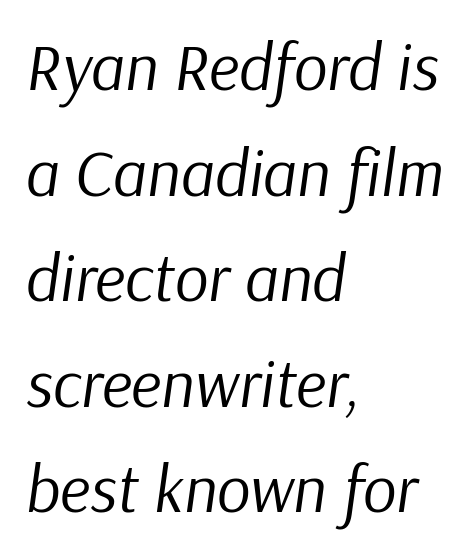
Italic: yes, the glyphs are oblique. The strip under each line holds only bare page. Varying glyph widths throughout — classic text-font behaviour. The passage shown has conventional tracking throughout. The passage is arranged the way most books set body copy — flush left.
